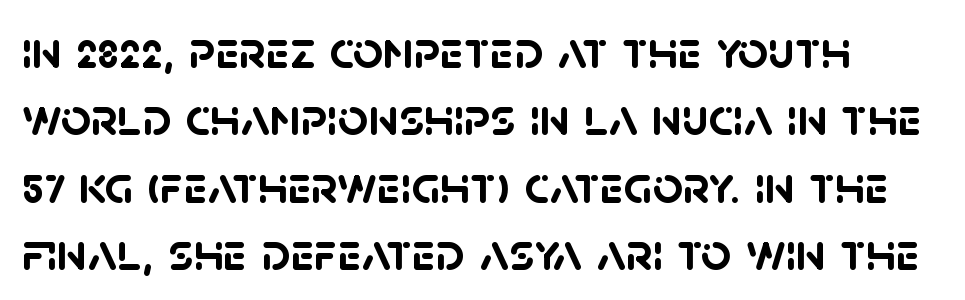
The image shows 53 px semibold sans-serif type; set left-aligned, normal line spacing (1.27x), normal letter spacing, not underlined; low stroke contrast and a large x-height.
